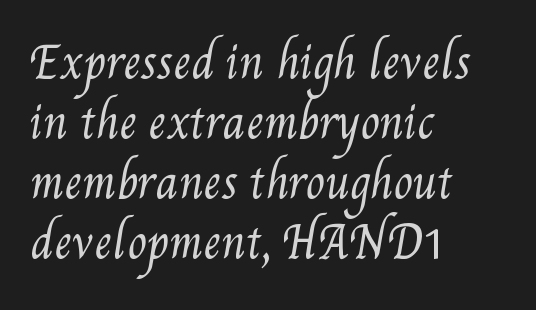
Q: Is the text bold? A: No.
Q: Is the text underlined? A: No.
Q: How is the paragraph aligned? A: Left-aligned.
Q: Is the spacing between letters normal or unusually wide? A: Normal.
Q: Is the spacing between lines tight, normal or loose? A: Normal.
Q: Width (condensed, normal, or wide)? A: Condensed.
Q: Stroke contrast? A: Medium.
Q: x-height? A: Small.
Q: Monospaced? A: No.
